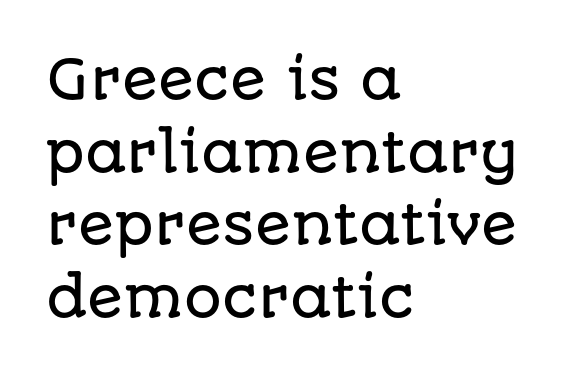
{"serif": "no", "italic": "no", "width": "normal", "stroke_contrast": "low", "x_height": "large", "monospaced": "no", "underline": "no", "align": "left", "line_spacing": "normal", "line_spacing_ratio": 1.37, "letter_spacing": "normal", "letter_spacing_em": 0.0, "glyph_px": 53}
